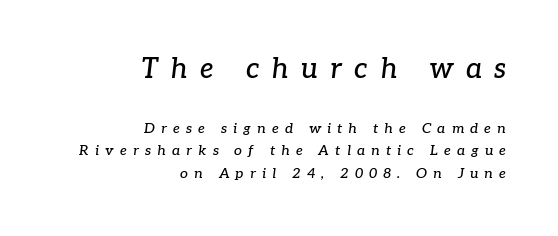
Q: Is the text italic (slanted)? A: Yes, it leans right by about 7 degrees.
Q: Is the typeface a serif or a sans-serif typeface? A: Serif.
Q: Is the text underlined? A: No.
Q: How is the paragraph aligned? A: Right-aligned.
Q: Is the spacing between letters normal or unusually wide? A: Unusually wide.
Q: Is the spacing between lines tight, normal or loose? A: Normal.
Q: Which block of text is set in a larger size, the first (top) or the second (bottom)? A: The first (top) one.
Q: Width (condensed, normal, or wide)? A: Normal.
Q: Stroke contrast? A: Low.
Q: x-height? A: Medium.
Q: Monospaced? A: No.
